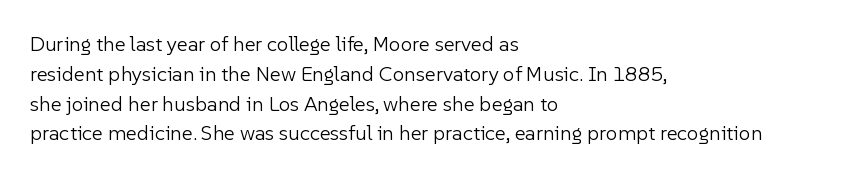
{"italic": "no", "bold": "no", "underline": "no", "align": "left", "line_spacing": "normal", "line_spacing_ratio": 1.42, "letter_spacing": "normal", "letter_spacing_em": 0.0, "glyph_px": 21}
